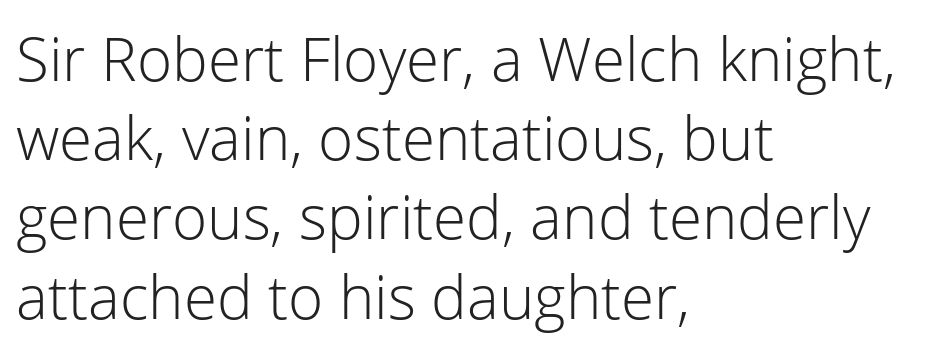
The image shows 60 px light sans-serif type, upright; set left-aligned, normal line spacing (1.32x), normal letter spacing, not underlined; low stroke contrast and a medium x-height.
